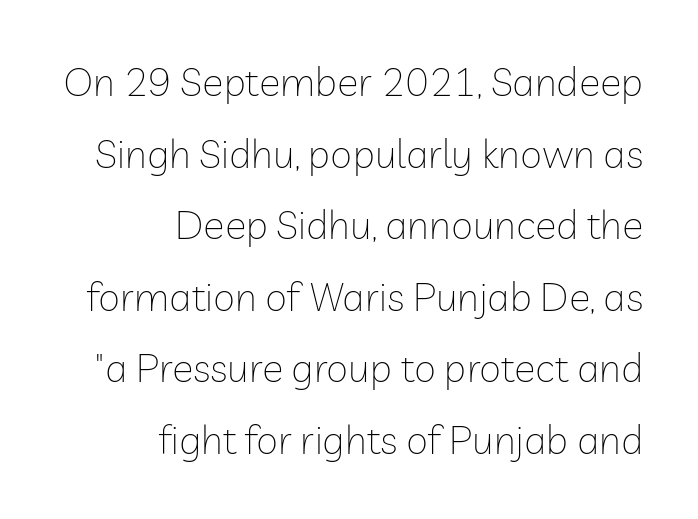
Q: Is the text bold? A: No.
Q: Is the text italic (slanted)? A: No, it is upright.
Q: Is the typeface a serif or a sans-serif typeface? A: Sans-serif.
Q: Is the text underlined? A: No.
Q: How is the paragraph aligned? A: Right-aligned.
Q: Is the spacing between letters normal or unusually wide? A: Normal.
Q: Width (condensed, normal, or wide)? A: Normal.
Q: Stroke contrast? A: Low.
Q: x-height? A: Medium.
Q: Monospaced? A: No.
